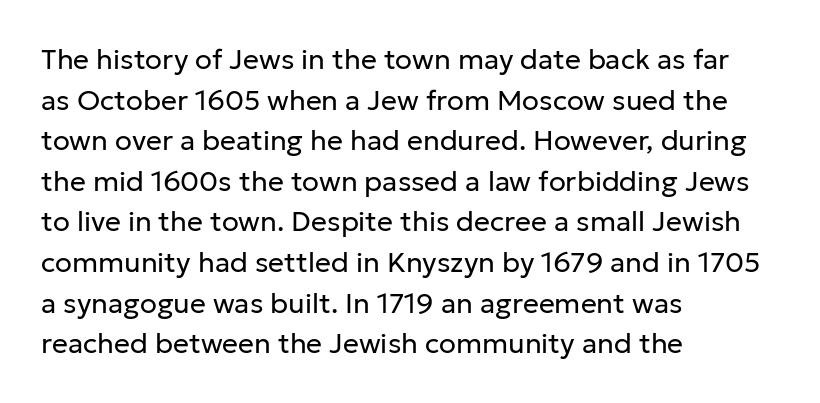
The image shows 28 px regular-weight sans-serif type, upright; set left-aligned, normal line spacing (1.45x), normal letter spacing, not underlined; low stroke contrast and a medium x-height.
